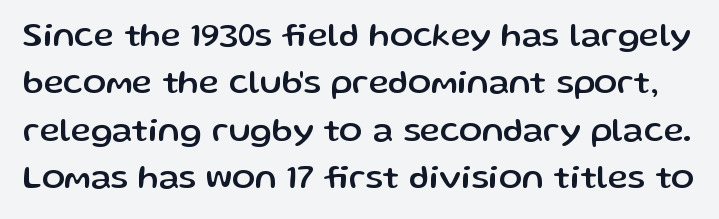
The image shows 34 px sans-serif type, upright; set normal line spacing (1.39x), normal letter spacing, not underlined; low stroke contrast and a medium x-height.
